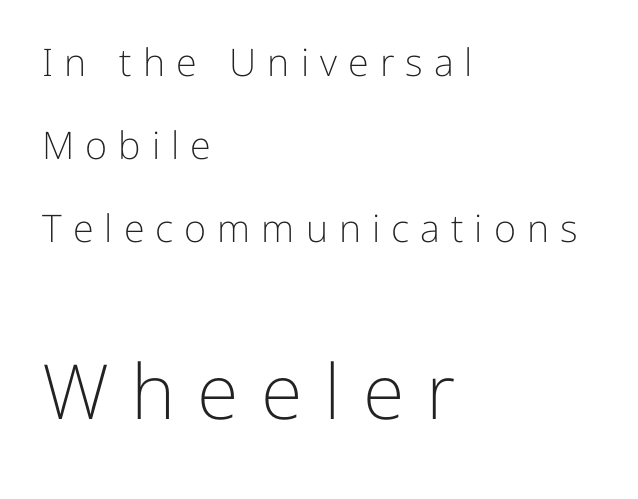
{"serif": "no", "italic": "no", "bold": "no", "weight": "light", "width": "normal", "stroke_contrast": "low", "x_height": "medium", "monospaced": "no", "underline": "no", "align": "left", "line_spacing": "loose", "line_spacing_ratio": 2.19, "letter_spacing": "wide", "letter_spacing_em": 0.29, "larger_block": "second", "size_ratio": 2.0, "glyph_px": 76}
